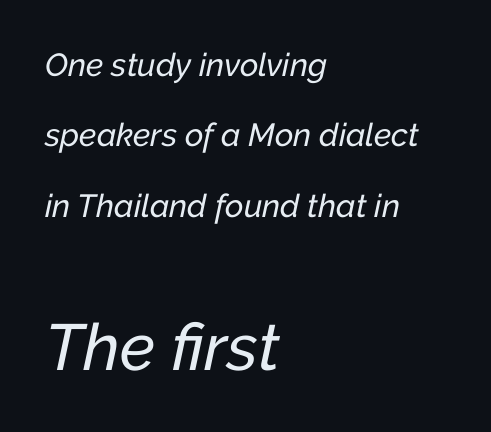
Each row of text sits above clean, open space. Students, observe: this is what heavily led, spacious text looks like. Default kerning and tracking; the words read as compact shapes. Is the lower block the larger one? Yes — the lower block carries the bigger type.
